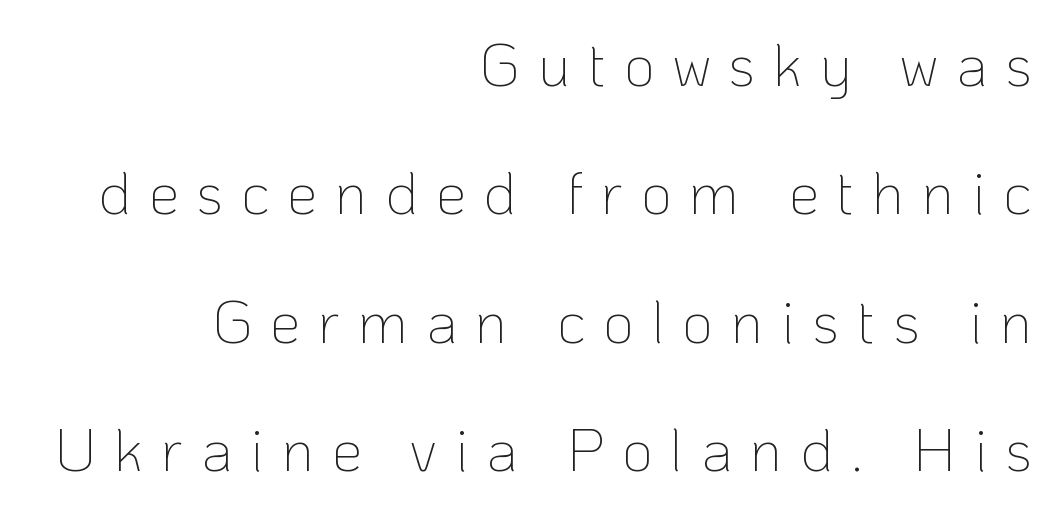
The image shows 60 px thin sans-serif type, upright; set right-aligned, loose line spacing (2.14x), unusually wide letter spacing (+0.3 em), not underlined; low stroke contrast and a medium x-height.
